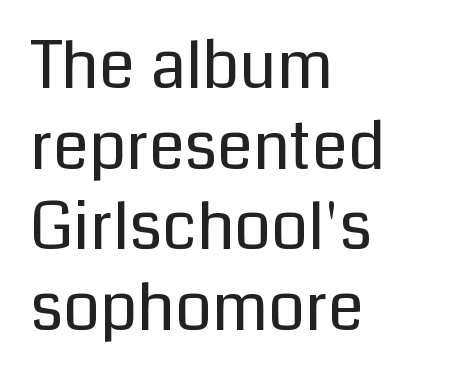
Serifs: no, the terminals of the letterforms are clean. A student would call this left alignment; a typographer would say flush left, rag right. Do the characters align in a grid? No, the font is proportional. Lines of text with bare space underneath. No extra tracking has been applied to these lines. Ascenders rise straight up at ninety degrees.
